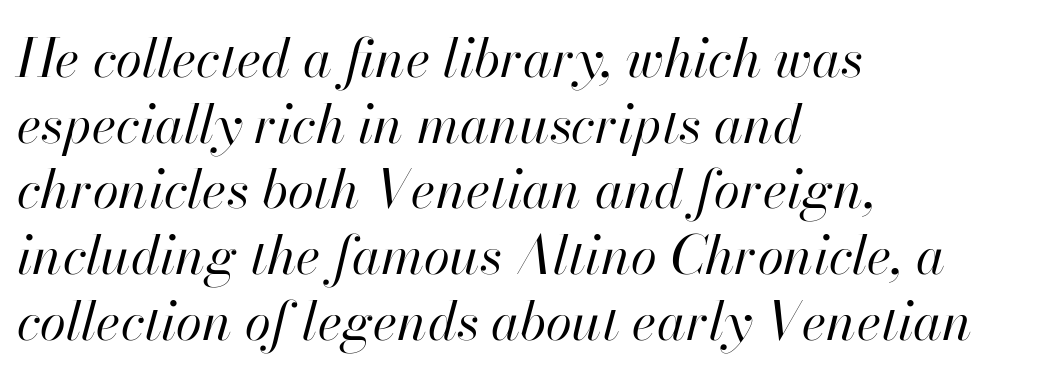
Q: Is the text bold? A: No.
Q: Is the text italic (slanted)? A: Yes, it leans right by about 13 degrees.
Q: Is the text underlined? A: No.
Q: How is the paragraph aligned? A: Left-aligned.
Q: Is the spacing between letters normal or unusually wide? A: Normal.
Q: Width (condensed, normal, or wide)? A: Normal.
Q: Stroke contrast? A: High.
Q: x-height? A: Small.
Q: Monospaced? A: No.
